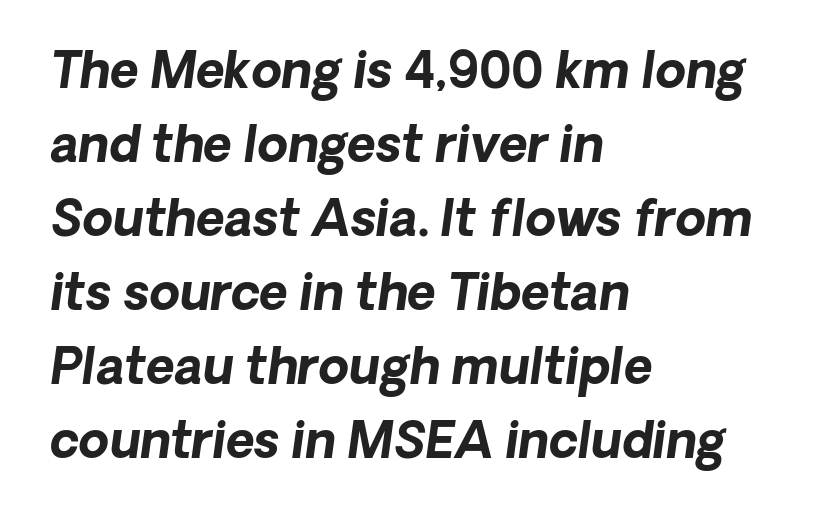
Q: Is the text bold? A: Yes.
Q: Is the text italic (slanted)? A: Yes, it leans right by about 8 degrees.
Q: Is the text underlined? A: No.
Q: How is the paragraph aligned? A: Left-aligned.
Q: Is the spacing between letters normal or unusually wide? A: Normal.
Q: Is the spacing between lines tight, normal or loose? A: Normal.
Q: Width (condensed, normal, or wide)? A: Normal.
Q: Stroke contrast? A: Low.
Q: x-height? A: Medium.
Q: Monospaced? A: No.
